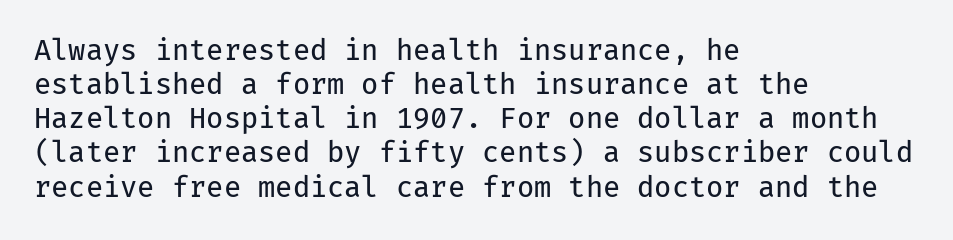
The image shows 28 px regular-weight sans-serif type, upright, monospaced; set left-aligned, line spacing 1.22x, normal letter spacing, not underlined; low stroke contrast and a medium x-height.
